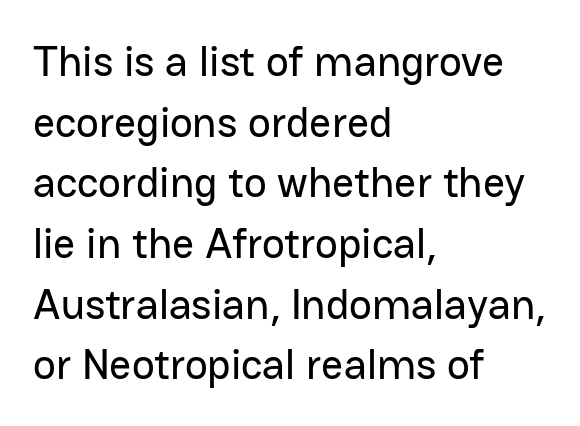
Q: Is the text italic (slanted)? A: No, it is upright.
Q: Is the typeface a serif or a sans-serif typeface? A: Sans-serif.
Q: Is the text underlined? A: No.
Q: How is the paragraph aligned? A: Left-aligned.
Q: Is the spacing between letters normal or unusually wide? A: Normal.
Q: Is the spacing between lines tight, normal or loose? A: Normal.
Q: Width (condensed, normal, or wide)? A: Normal.
Q: Stroke contrast? A: Low.
Q: x-height? A: Medium.
Q: Monospaced? A: No.
